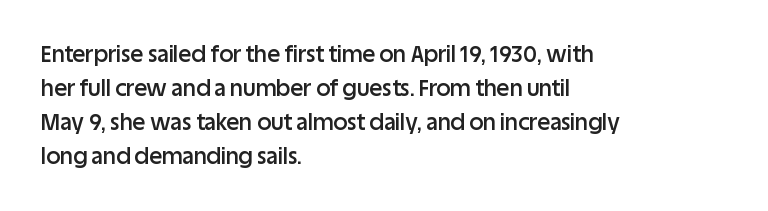
Q: Is the text bold? A: Semi-bold.
Q: Is the text italic (slanted)? A: No, it is upright.
Q: Is the text underlined? A: No.
Q: How is the paragraph aligned? A: Left-aligned.
Q: Is the spacing between letters normal or unusually wide? A: Normal.
Q: Is the spacing between lines tight, normal or loose? A: Normal.
